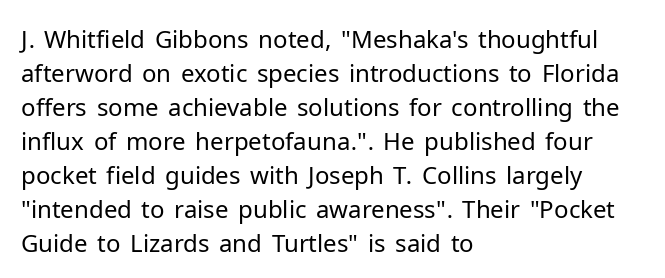
The image shows 24 px text type, upright; set left-aligned, normal line spacing (1.42x), normal letter spacing, not underlined.
